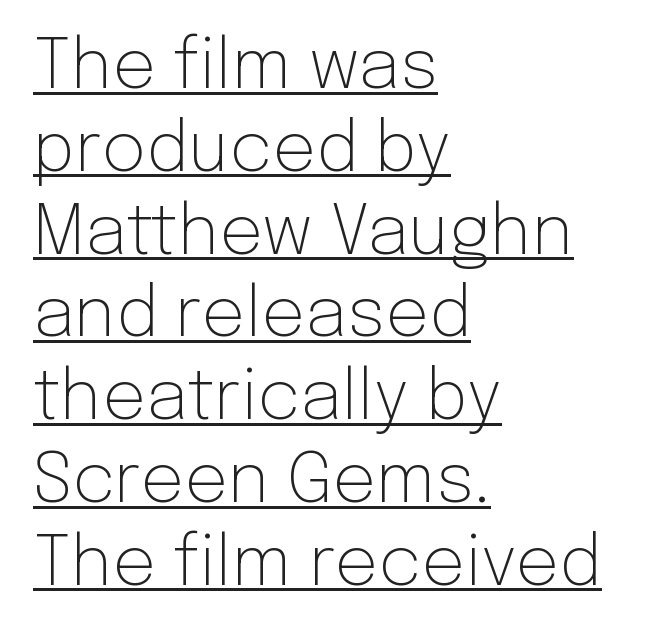
In terms of letterspacing, this is plain default setting. Each stroke keeps to a modest, everyday thickness or less. Caption: lettering with a line underneath. You could not count columns in this text — the font is proportionally spaced. This rendering uses left alignment, leaving the right contour irregular.
